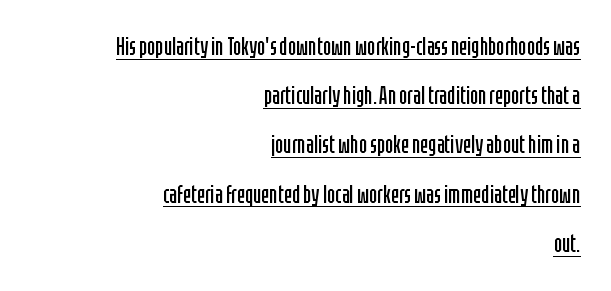
{"italic": "no", "bold": "no", "underline": "yes", "align": "right", "line_spacing": "loose", "line_spacing_ratio": 2.05, "letter_spacing": "normal", "letter_spacing_em": 0.0, "glyph_px": 24}
